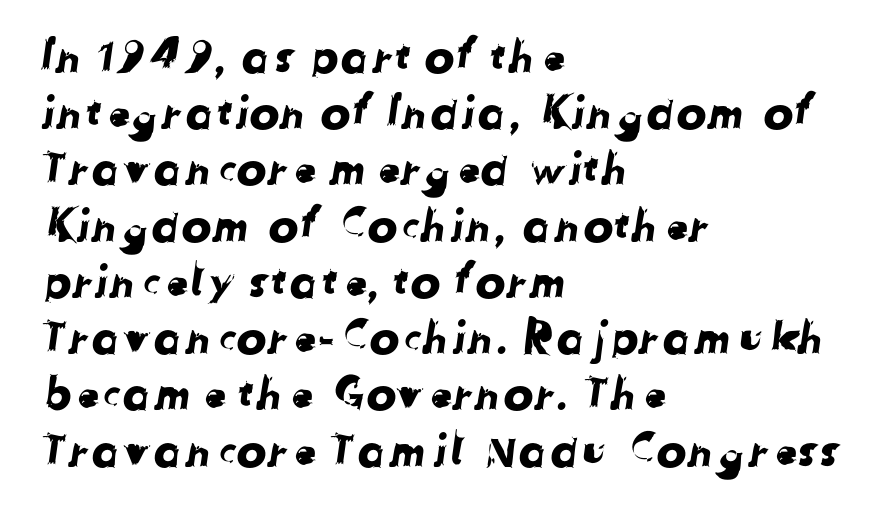
The rendering uses natural spacing where letterforms have individual widths. Regarding serifs, this sample does without them. Just letters on the line, the space beneath them empty. What stands out about the letter spacing? Nothing — it is the standard amount. The lines are quadded left.
